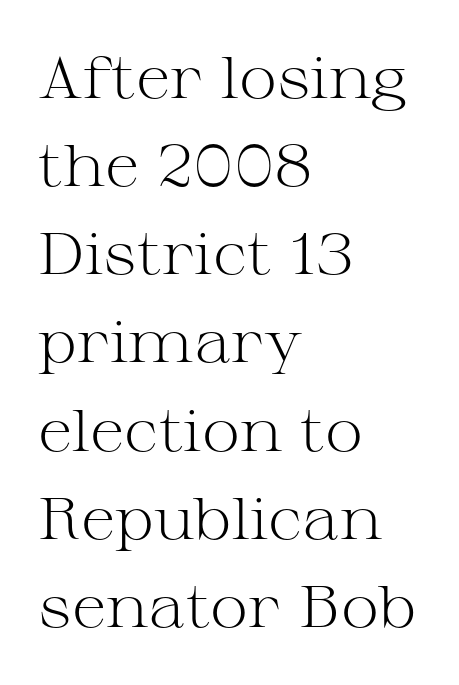
Classification — serif. Note the varied advance widths — an 'i' is clearly narrower than an 'm'. Honestly, there is no underline to notice here at all. This reads as an unemphasized weight, regular at the heaviest. These lines are set flush left with a ragged right edge. Baseline-to-baseline distance is the conventional proportion of letter height.
